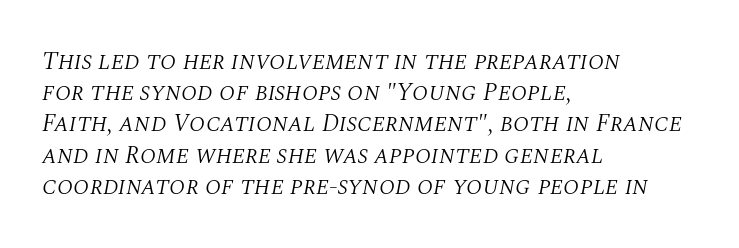
Q: Is the text bold? A: No.
Q: Is the text italic (slanted)? A: Yes, it leans right by about 10 degrees.
Q: Is the text underlined? A: No.
Q: How is the paragraph aligned? A: Left-aligned.
Q: Is the spacing between letters normal or unusually wide? A: Normal.
Q: Is the spacing between lines tight, normal or loose? A: Normal.
